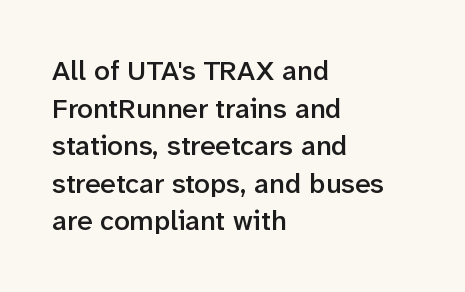
The image shows 28 px semibold sans-serif type, upright; set left-aligned, normal line spacing (1.34x), normal letter spacing, not underlined; low stroke contrast and a medium x-height.
